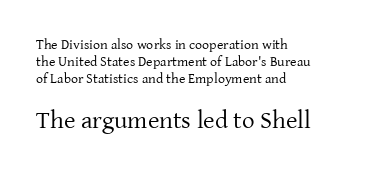
{"italic": "no", "bold": "no", "underline": "no", "align": "left", "line_spacing_ratio": 1.2, "letter_spacing": "normal", "letter_spacing_em": 0.0, "larger_block": "second", "size_ratio": 1.79, "glyph_px": 25}
